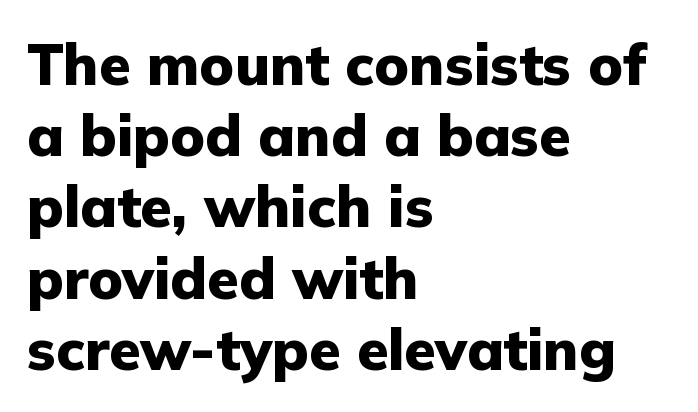
Q: Is the text bold? A: Yes.
Q: Is the text italic (slanted)? A: No, it is upright.
Q: Is the typeface a serif or a sans-serif typeface? A: Sans-serif.
Q: Is the text underlined? A: No.
Q: How is the paragraph aligned? A: Left-aligned.
Q: Is the spacing between letters normal or unusually wide? A: Normal.
Q: Is the spacing between lines tight, normal or loose? A: Normal.
Q: Width (condensed, normal, or wide)? A: Normal.
Q: Stroke contrast? A: Low.
Q: x-height? A: Medium.
Q: Monospaced? A: No.
